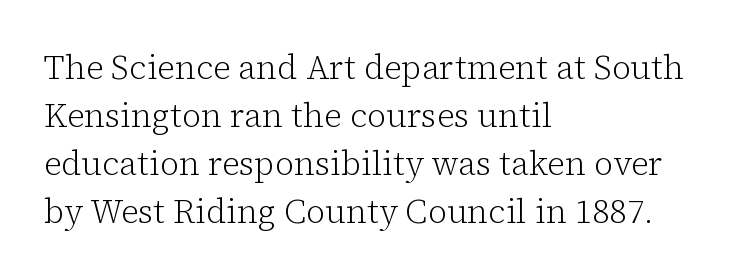
{"serif": "yes", "italic": "no", "bold": "no", "weight": "light", "width": "normal", "stroke_contrast": "low", "x_height": "medium", "monospaced": "no", "underline": "no", "align": "left", "line_spacing": "normal", "line_spacing_ratio": 1.45, "letter_spacing": "normal", "letter_spacing_em": 0.0, "glyph_px": 33}
